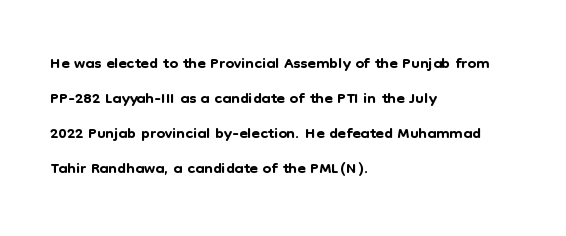
The image shows 24 px text type, upright; set left-aligned, normal line spacing (1.46x), normal letter spacing, not underlined.
